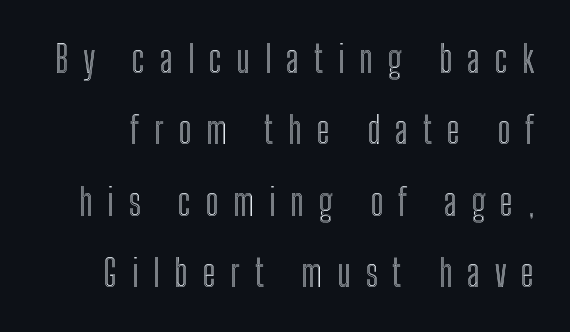
Q: Is the text italic (slanted)? A: No, it is upright.
Q: Is the text underlined? A: No.
Q: Is the spacing between letters normal or unusually wide? A: Unusually wide.
Q: Is the spacing between lines tight, normal or loose? A: Loose.
Q: Width (condensed, normal, or wide)? A: Condensed.
Q: x-height? A: Medium.
Q: Monospaced? A: No.
